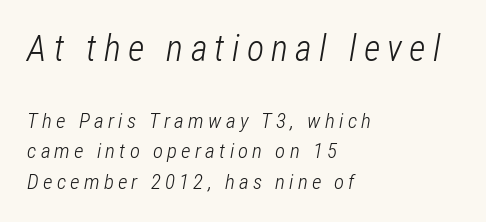
{"italic": "yes", "lean": "right", "slant_degrees": 12, "bold": "no", "weight": "light", "width": "condensed", "stroke_contrast": "low", "x_height": "medium", "monospaced": "no", "underline": "no", "align": "left", "line_spacing": "normal", "line_spacing_ratio": 1.45, "letter_spacing": "wide", "letter_spacing_em": 0.2, "larger_block": "first", "size_ratio": 1.71, "glyph_px": 36}
